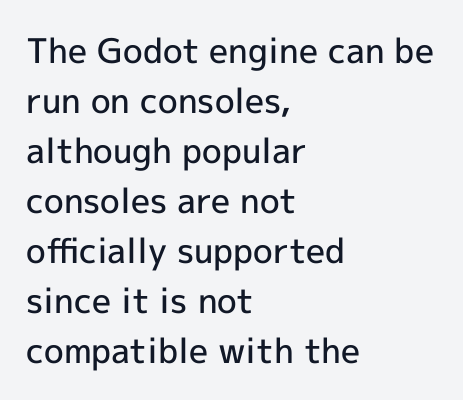
Q: Is the text bold? A: Semi-bold.
Q: Is the text italic (slanted)? A: No, it is upright.
Q: Is the typeface a serif or a sans-serif typeface? A: Sans-serif.
Q: Is the text underlined? A: No.
Q: How is the paragraph aligned? A: Left-aligned.
Q: Is the spacing between letters normal or unusually wide? A: Normal.
Q: Is the spacing between lines tight, normal or loose? A: Normal.
Q: Width (condensed, normal, or wide)? A: Normal.
Q: x-height? A: Medium.
Q: Monospaced? A: No.
